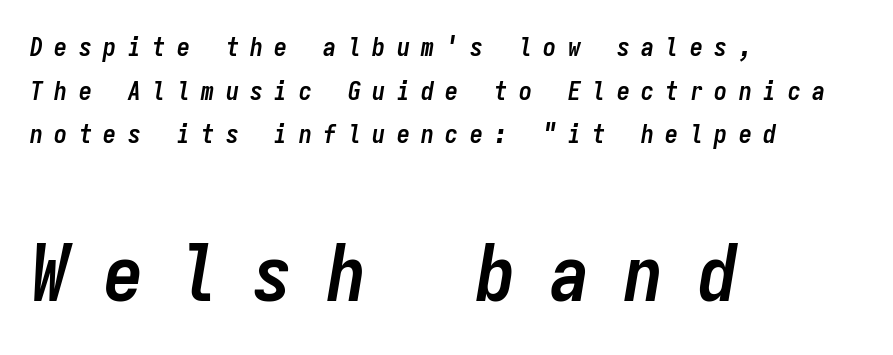
Q: Is the text bold? A: Yes.
Q: Is the text italic (slanted)? A: Yes, it leans right by about 9 degrees.
Q: Is the text underlined? A: No.
Q: How is the paragraph aligned? A: Left-aligned.
Q: Is the spacing between letters normal or unusually wide? A: Unusually wide.
Q: Is the spacing between lines tight, normal or loose? A: Normal.
Q: Which block of text is set in a larger size, the first (top) or the second (bottom)? A: The second (bottom) one.
Q: Width (condensed, normal, or wide)? A: Condensed.
Q: Stroke contrast? A: Low.
Q: x-height? A: Medium.
Q: Monospaced? A: Yes.
